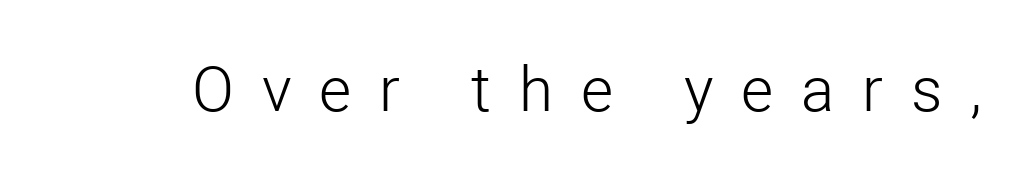
The image shows 62 px light sans-serif type, upright; set unusually wide letter spacing (+0.45 em), not underlined; low stroke contrast and a medium x-height.
